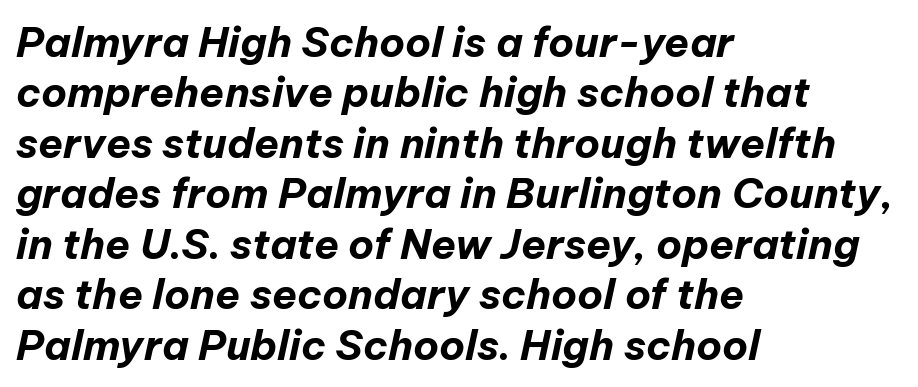
{"italic": "yes", "lean": "right", "slant_degrees": 12, "bold": "yes", "weight": "bold", "width": "normal", "stroke_contrast": "low", "x_height": "medium", "monospaced": "no", "underline": "no", "align": "left", "line_spacing_ratio": 1.23, "letter_spacing": "normal", "letter_spacing_em": 0.0, "glyph_px": 41}
